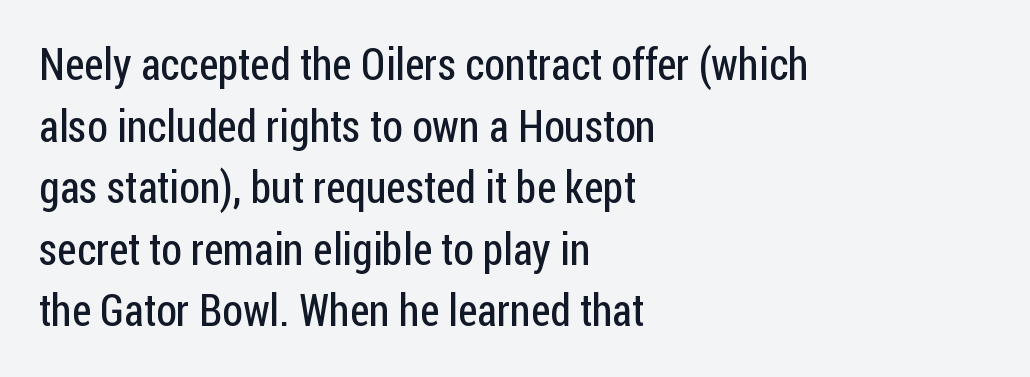
The image shows 44 px regular-weight, condensed sans-serif type, upright; set left-aligned, normal line spacing (1.4x), normal letter spacing, not underlined; low stroke contrast and a medium x-height.
